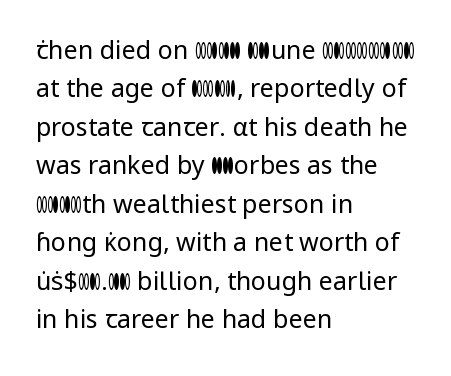
{"italic": "no", "bold": "no", "underline": "no", "align": "left", "line_spacing": "normal", "line_spacing_ratio": 1.54, "letter_spacing": "normal", "letter_spacing_em": 0.0, "glyph_px": 25}
